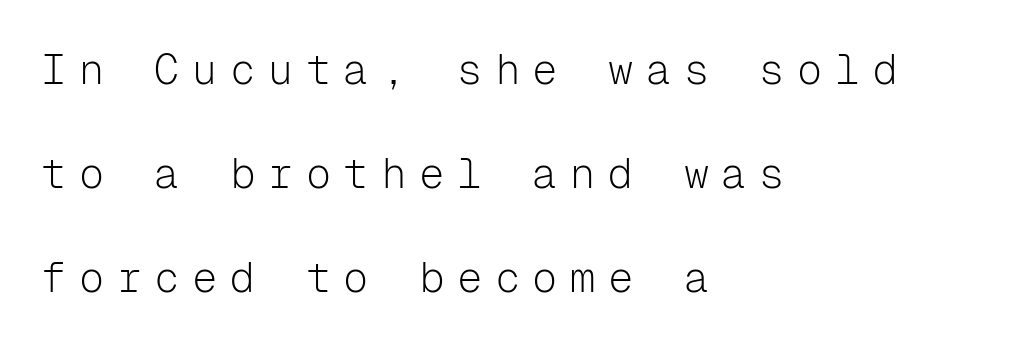
The image shows 42 px light sans-serif type, upright, monospaced; set left-aligned, loose line spacing (2.48x), unusually wide letter spacing (+0.3 em), not underlined; low stroke contrast and a medium x-height.
